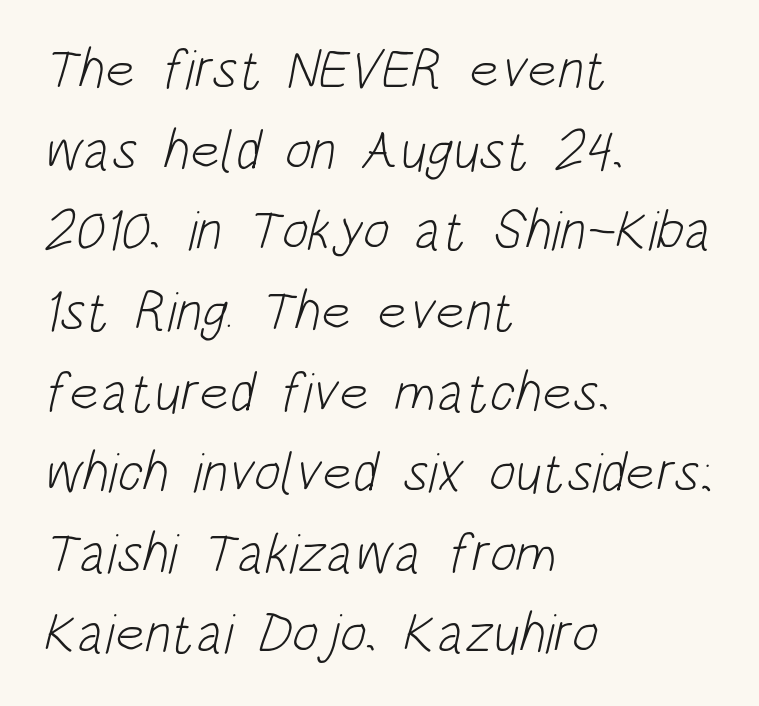
Q: Is the text bold? A: No.
Q: Is the typeface a serif or a sans-serif typeface? A: Sans-serif.
Q: Is the text underlined? A: No.
Q: How is the paragraph aligned? A: Left-aligned.
Q: Is the spacing between letters normal or unusually wide? A: Normal.
Q: Is the spacing between lines tight, normal or loose? A: Normal.
Q: Width (condensed, normal, or wide)? A: Condensed.
Q: Stroke contrast? A: Low.
Q: x-height? A: Large.
Q: Monospaced? A: No.
